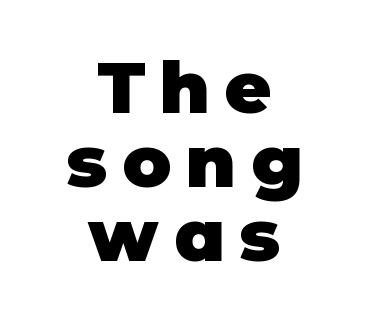
The image shows 72 px heavy sans-serif type, upright; set centered, tight line spacing (1.03x), unusually wide letter spacing (+0.21 em), not underlined; low stroke contrast and a large x-height.
